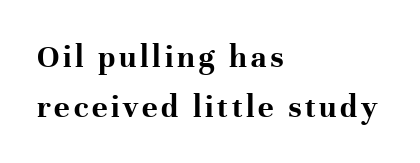
The image shows 33 px bold serif type, upright; set left-aligned, normal line spacing (1.51x), not underlined; high stroke contrast and a medium x-height.
